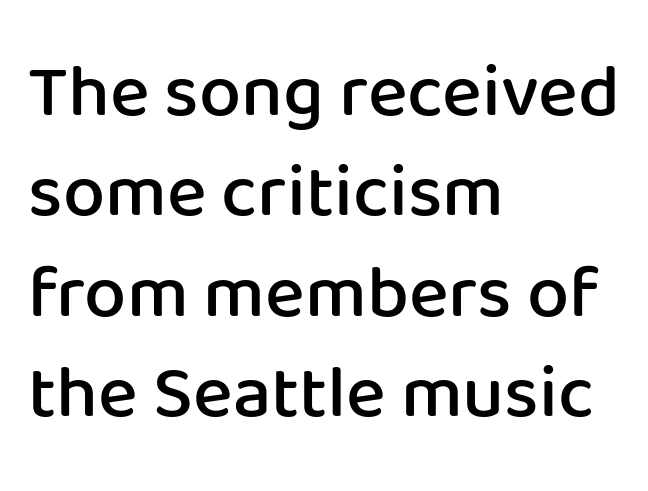
The image shows 75 px semibold sans-serif type, upright; set left-aligned, normal line spacing (1.34x), normal letter spacing, not underlined; low stroke contrast and a medium x-height.
